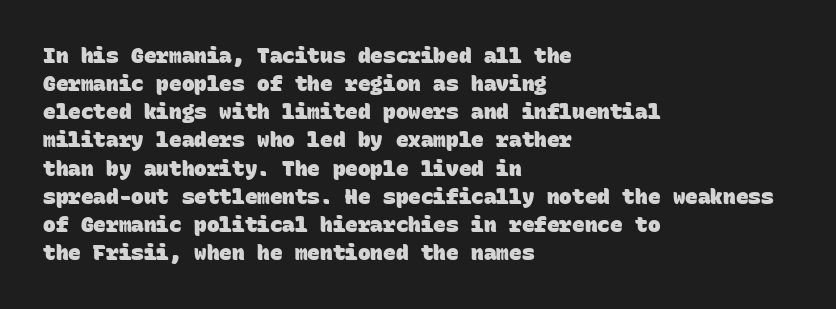
{"bold": "yes", "underline": "no", "align": "left", "line_spacing": "normal", "line_spacing_ratio": 1.34, "letter_spacing": "normal", "letter_spacing_em": 0.0, "glyph_px": 21}
